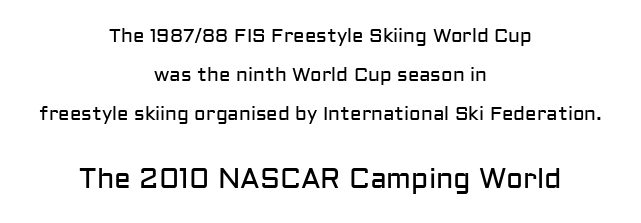
The image shows 28 px regular-weight sans-serif type, upright; set centered, loose line spacing (2.05x), normal letter spacing, not underlined; the second (bottom) block is 1.47x larger; low stroke contrast and a medium x-height.
